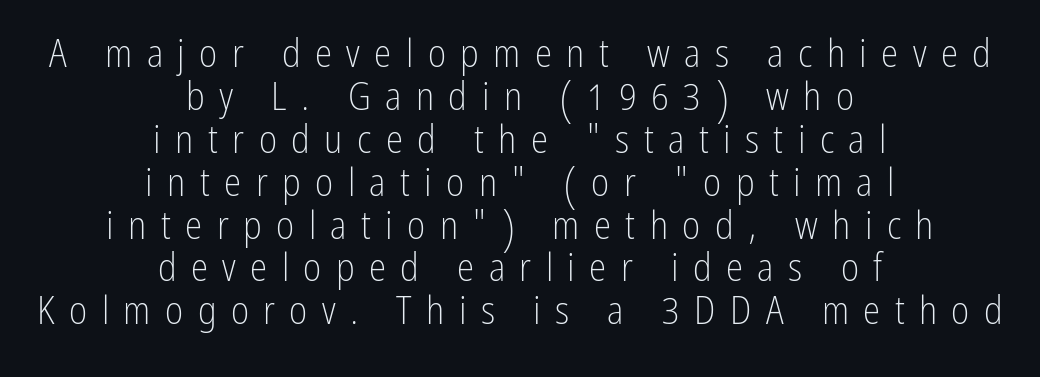
No letter is thick-stroked: the sample isn't bold. The rendering uses natural spacing where letterforms have individual widths. The rendering uses a small line-height, squeezing the rows. These lines are centered, leaving both edges ragged.
